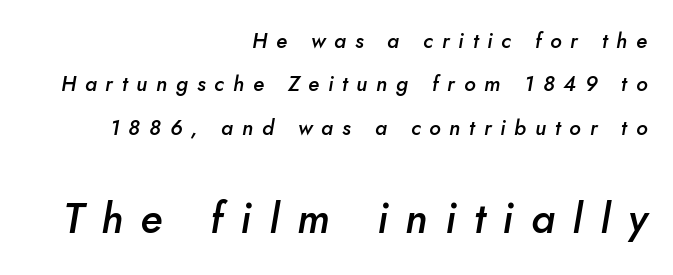
The image shows 42 px semibold type, italic (leaning right); set right-aligned, loose line spacing (2.06x), unusually wide letter spacing (+0.42 em), not underlined; the second (bottom) block is 2.0x larger; low stroke contrast and a small x-height.
